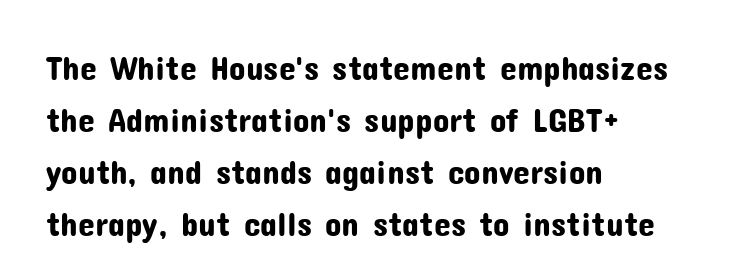
Q: Is the text italic (slanted)? A: No, it is upright.
Q: Is the typeface a serif or a sans-serif typeface? A: Sans-serif.
Q: Is the text underlined? A: No.
Q: How is the paragraph aligned? A: Left-aligned.
Q: Is the spacing between letters normal or unusually wide? A: Normal.
Q: Is the spacing between lines tight, normal or loose? A: Normal.
Q: Width (condensed, normal, or wide)? A: Normal.
Q: Stroke contrast? A: Low.
Q: x-height? A: Medium.
Q: Monospaced? A: No.
